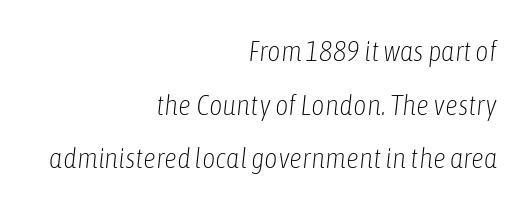
The space beneath each line is pristine and unruled. Does extra space separate the letters? No, they use regular spacing. An italicized treatment has been applied to the whole sample. Think of a printed novel: that variable character pitch is what you see here. Is the block centered? No — it sits flush against the right margin. Summary of weight: not heavy and not bold.
